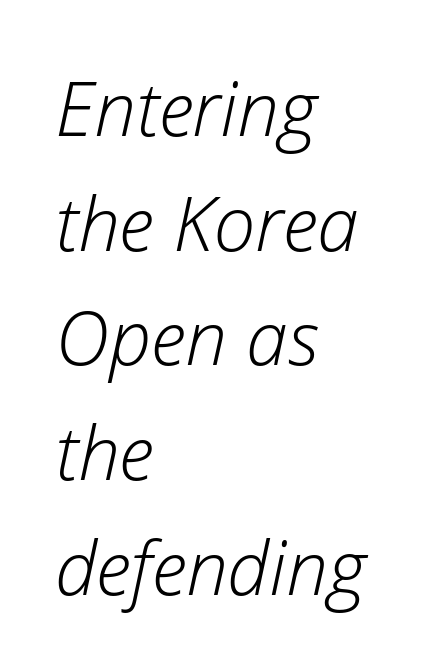
Q: Is the text bold? A: No.
Q: Is the text italic (slanted)? A: Yes, it leans right by about 12 degrees.
Q: Is the text underlined? A: No.
Q: How is the paragraph aligned? A: Left-aligned.
Q: Is the spacing between letters normal or unusually wide? A: Normal.
Q: Is the spacing between lines tight, normal or loose? A: Normal.
Q: Width (condensed, normal, or wide)? A: Normal.
Q: Stroke contrast? A: Low.
Q: x-height? A: Medium.
Q: Monospaced? A: No.
